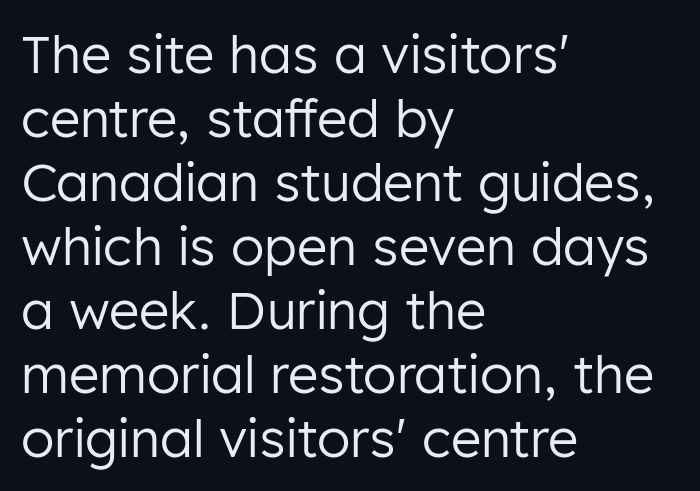
{"serif": "no", "italic": "no", "bold": "no", "weight": "regular", "width": "normal", "stroke_contrast": "low", "x_height": "medium", "monospaced": "no", "underline": "no", "align": "left", "line_spacing_ratio": 1.23, "letter_spacing": "normal", "letter_spacing_em": 0.0, "glyph_px": 52}
